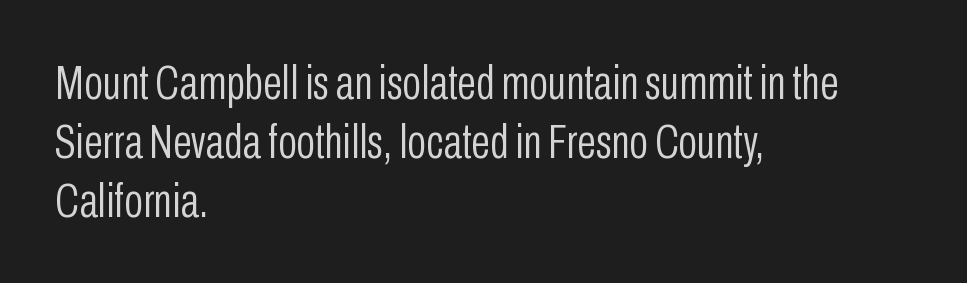
Vertical strokes here are truly vertical. Each row of text sits above clean, open space. The letters sit at their default tracking, neither squeezed nor spread. Do the characters align in a grid? No, the font is proportional.
